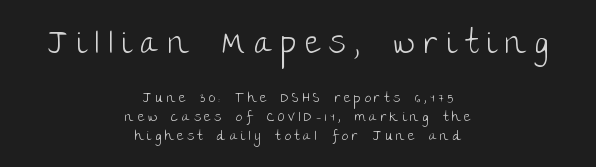
{"serif": "no", "italic": "no", "bold": "no", "weight": "light", "width": "normal", "stroke_contrast": "low", "x_height": "large", "monospaced": "no", "underline": "no", "align": "center", "line_spacing": "normal", "line_spacing_ratio": 1.33, "letter_spacing": "wide", "letter_spacing_em": 0.27, "larger_block": "first", "size_ratio": 2.36, "glyph_px": 33}
